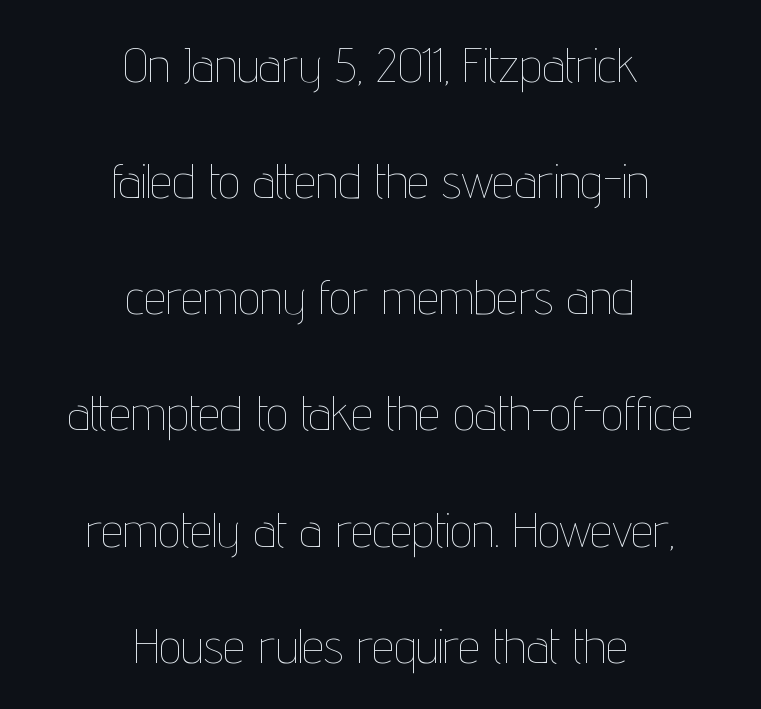
The image shows 49 px thin, condensed type, upright; set centered, loose line spacing (2.37x), normal letter spacing, not underlined; low stroke contrast and a medium x-height.
